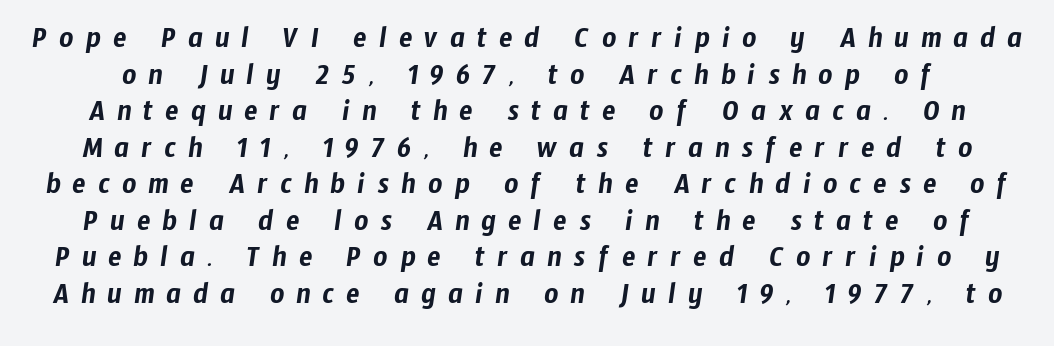
The image shows 31 px condensed sans-serif type; set line spacing 1.18x, unusually wide letter spacing (+0.39 em), not underlined; low stroke contrast and a medium x-height.
